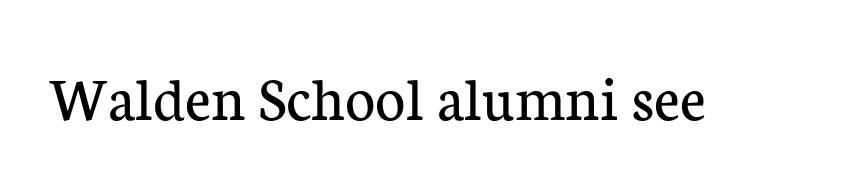
{"serif": "yes", "italic": "no", "bold": "no", "weight": "regular", "width": "normal", "stroke_contrast": "low", "x_height": "medium", "monospaced": "no", "underline": "no", "letter_spacing": "normal", "letter_spacing_em": 0.0, "glyph_px": 65}
